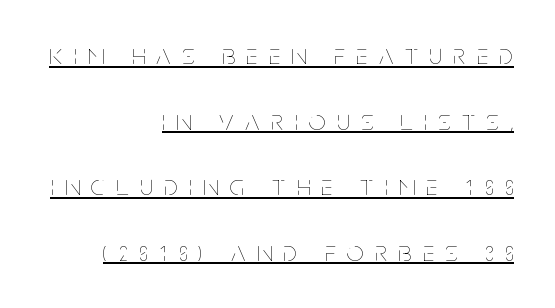
The image shows 29 px thin, condensed type, upright; set right-aligned, loose line spacing (2.26x), unusually wide letter spacing (+0.4 em), underlined; low stroke contrast and a large x-height.
